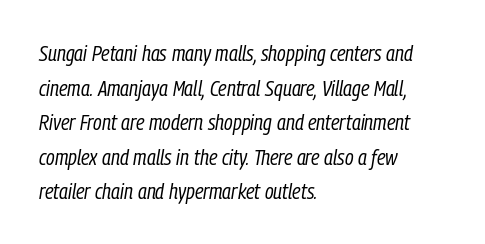
A bare baseline throughout the passage. Caption: standard tracking, unaltered. The specimen reads as italic at a glance. The leading is moderate, giving the passage an even texture. The passage shown is not bold in any degree.
